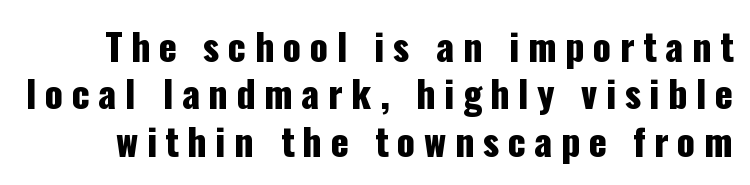
Q: Is the text italic (slanted)? A: No, it is upright.
Q: Is the typeface a serif or a sans-serif typeface? A: Sans-serif.
Q: Is the text underlined? A: No.
Q: Is the spacing between letters normal or unusually wide? A: Unusually wide.
Q: Is the spacing between lines tight, normal or loose? A: Normal.
Q: Width (condensed, normal, or wide)? A: Condensed.
Q: Stroke contrast? A: Low.
Q: x-height? A: Medium.
Q: Monospaced? A: No.
